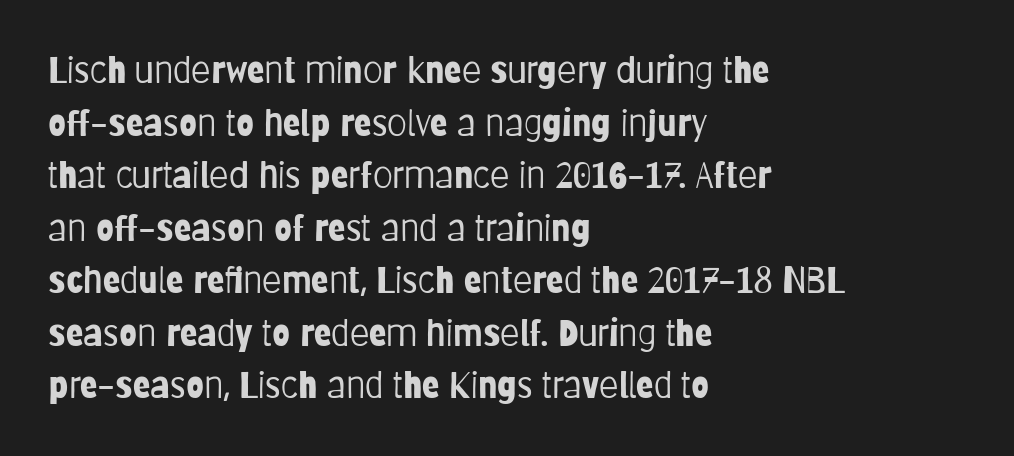
Q: Is the text bold? A: No.
Q: Is the text italic (slanted)? A: No, it is upright.
Q: Is the typeface a serif or a sans-serif typeface? A: Sans-serif.
Q: Is the text underlined? A: No.
Q: How is the paragraph aligned? A: Left-aligned.
Q: Is the spacing between letters normal or unusually wide? A: Normal.
Q: Is the spacing between lines tight, normal or loose? A: Normal.
Q: Width (condensed, normal, or wide)? A: Condensed.
Q: Stroke contrast? A: Low.
Q: x-height? A: Large.
Q: Monospaced? A: No.
